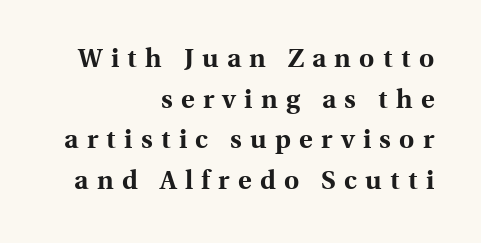
The image shows 26 px bold type, upright; set right-aligned, normal line spacing (1.56x), unusually wide letter spacing (+0.32 em), not underlined.
